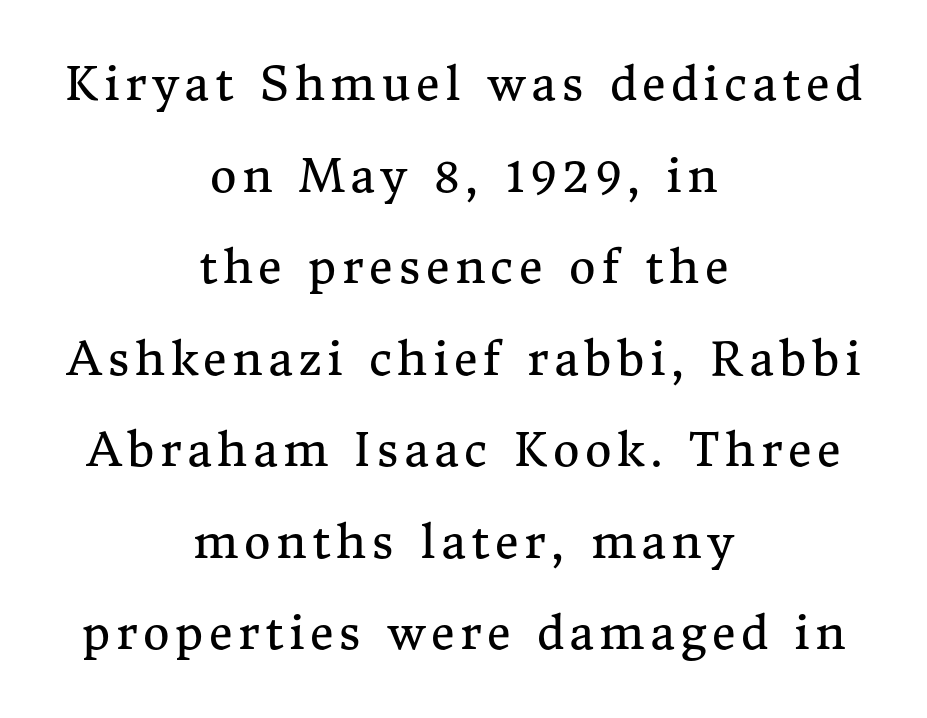
The image shows 46 px regular-weight serif type, upright; set centered, loose line spacing (1.99x), not underlined; medium stroke contrast and a medium x-height.
